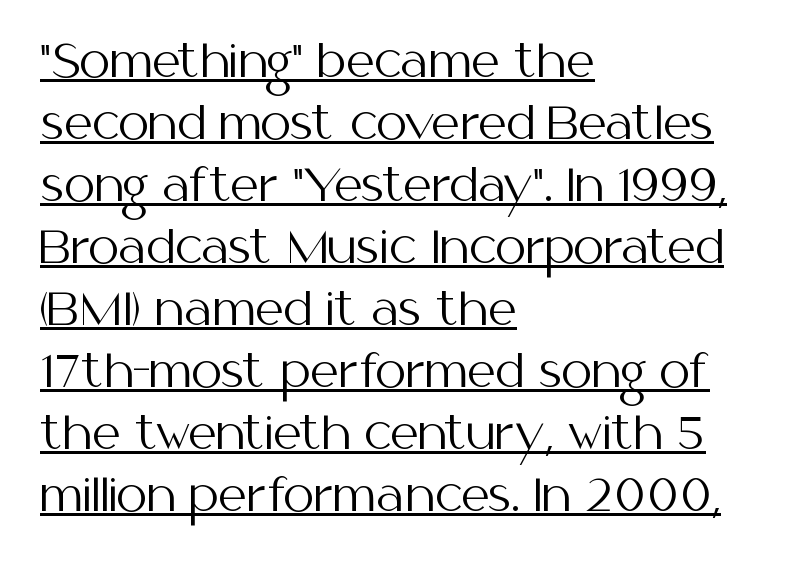
Q: Is the text bold? A: No.
Q: Is the text italic (slanted)? A: No, it is upright.
Q: Is the typeface a serif or a sans-serif typeface? A: Sans-serif.
Q: Is the text underlined? A: Yes.
Q: How is the paragraph aligned? A: Left-aligned.
Q: Is the spacing between letters normal or unusually wide? A: Normal.
Q: Is the spacing between lines tight, normal or loose? A: Normal.
Q: Width (condensed, normal, or wide)? A: Normal.
Q: Stroke contrast? A: Medium.
Q: x-height? A: Medium.
Q: Monospaced? A: No.
